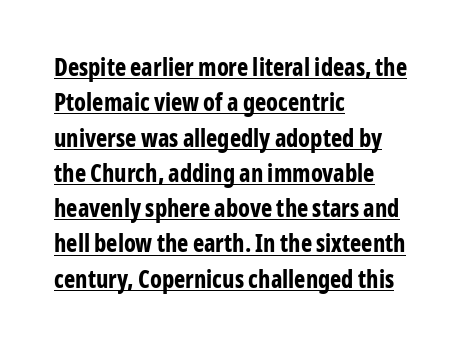
{"italic": "no", "bold": "yes", "underline": "yes", "align": "left", "line_spacing": "normal", "line_spacing_ratio": 1.47, "letter_spacing": "normal", "letter_spacing_em": 0.0, "glyph_px": 24}
